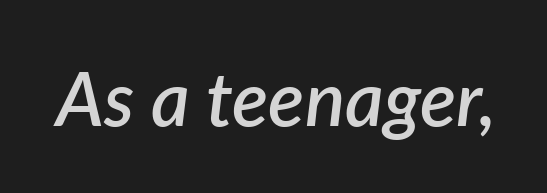
Q: Is the text bold? A: Semi-bold.
Q: Is the text italic (slanted)? A: Yes, it leans right by about 7 degrees.
Q: Is the text underlined? A: No.
Q: Is the spacing between letters normal or unusually wide? A: Normal.
Q: Width (condensed, normal, or wide)? A: Normal.
Q: Stroke contrast? A: Low.
Q: x-height? A: Medium.
Q: Monospaced? A: No.
